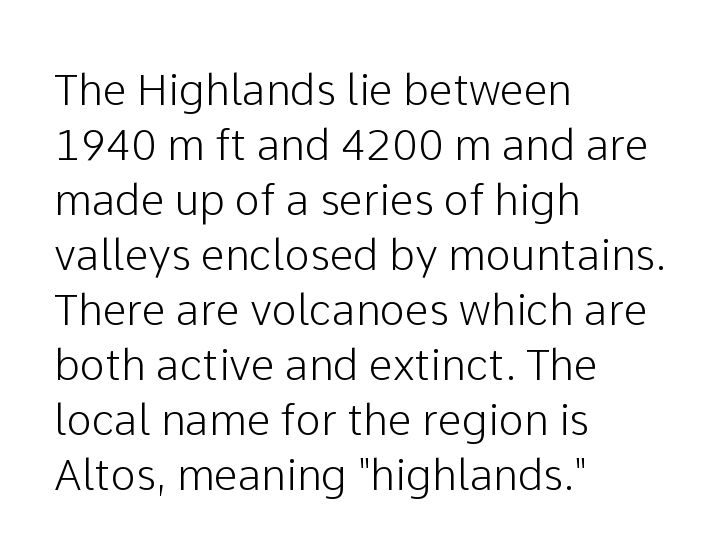
Posture: upright roman. Leftover space on each line is placed entirely after the last word. The rendering uses natural spacing where letterforms have individual widths. No extra tracking has been applied to these lines.
